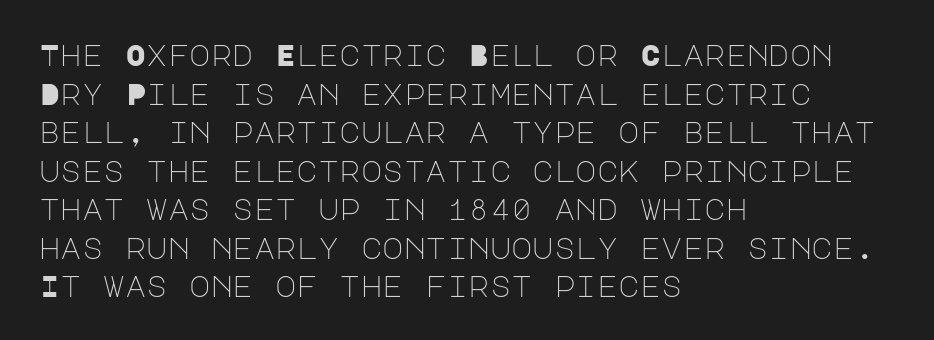
Q: Is the text bold? A: No.
Q: Is the text italic (slanted)? A: No, it is upright.
Q: Is the typeface a serif or a sans-serif typeface? A: Sans-serif.
Q: Is the text underlined? A: No.
Q: How is the paragraph aligned? A: Left-aligned.
Q: Is the spacing between letters normal or unusually wide? A: Normal.
Q: Is the spacing between lines tight, normal or loose? A: Normal.
Q: Width (condensed, normal, or wide)? A: Normal.
Q: Stroke contrast? A: Low.
Q: x-height? A: Large.
